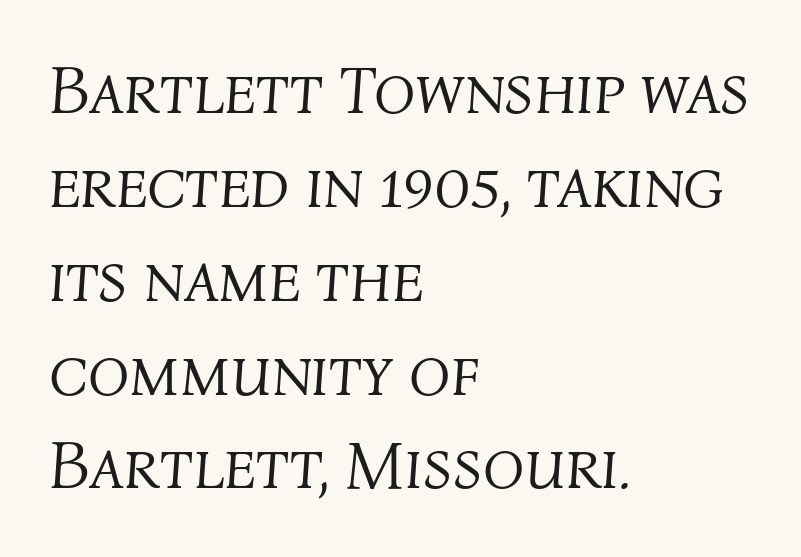
{"italic": "yes", "lean": "right", "slant_degrees": 4, "bold": "no", "weight": "light", "width": "normal", "stroke_contrast": "medium", "x_height": "medium", "monospaced": "no", "underline": "no", "align": "left", "line_spacing": "normal", "line_spacing_ratio": 1.38, "letter_spacing": "normal", "letter_spacing_em": 0.0, "glyph_px": 68}
